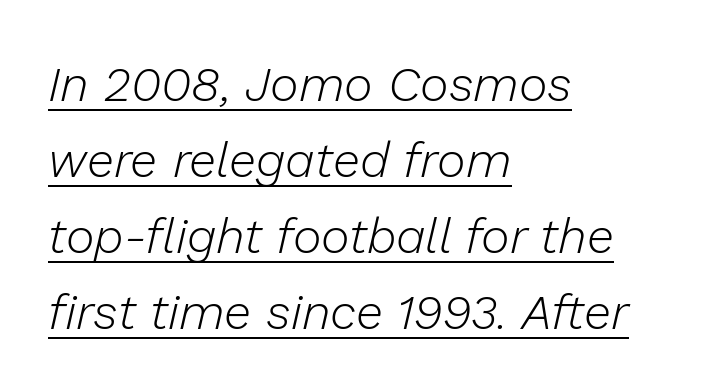
{"italic": "yes", "lean": "right", "slant_degrees": 13, "bold": "no", "weight": "light", "width": "normal", "stroke_contrast": "low", "x_height": "medium", "monospaced": "no", "underline": "yes", "align": "left", "line_spacing": "normal", "line_spacing_ratio": 1.55, "letter_spacing": "normal", "letter_spacing_em": 0.0, "glyph_px": 49}
